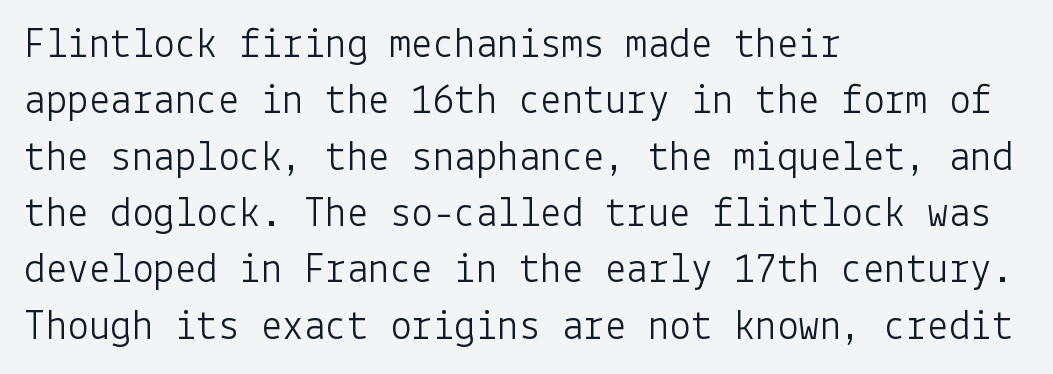
Q: Is the text bold? A: No.
Q: Is the text italic (slanted)? A: No, it is upright.
Q: Is the typeface a serif or a sans-serif typeface? A: Sans-serif.
Q: Is the text underlined? A: No.
Q: How is the paragraph aligned? A: Left-aligned.
Q: Is the spacing between letters normal or unusually wide? A: Normal.
Q: Is the spacing between lines tight, normal or loose? A: Normal.
Q: Width (condensed, normal, or wide)? A: Normal.
Q: Stroke contrast? A: Low.
Q: x-height? A: Medium.
